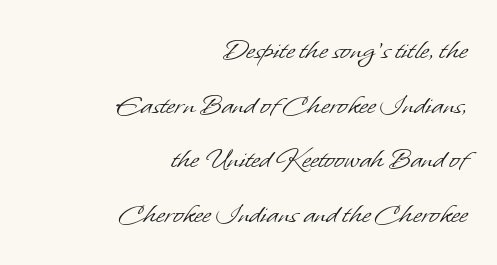
Q: Is the text bold? A: No.
Q: Is the typeface a serif or a sans-serif typeface? A: Sans-serif.
Q: Is the text underlined? A: No.
Q: How is the paragraph aligned? A: Right-aligned.
Q: Is the spacing between letters normal or unusually wide? A: Normal.
Q: Width (condensed, normal, or wide)? A: Normal.
Q: Stroke contrast? A: Low.
Q: x-height? A: Small.
Q: Monospaced? A: No.
